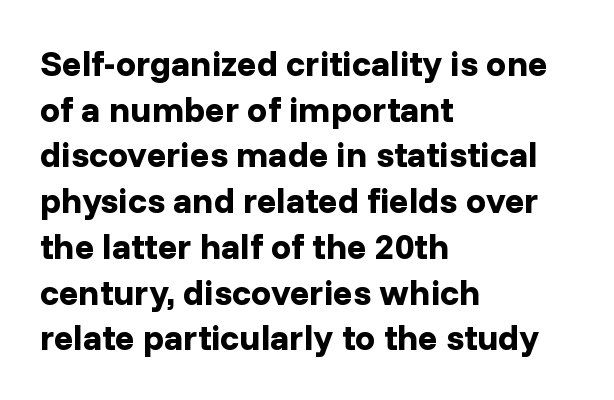
Q: Is the text bold? A: Yes.
Q: Is the text italic (slanted)? A: No, it is upright.
Q: Is the typeface a serif or a sans-serif typeface? A: Sans-serif.
Q: Is the text underlined? A: No.
Q: How is the paragraph aligned? A: Left-aligned.
Q: Is the spacing between letters normal or unusually wide? A: Normal.
Q: Is the spacing between lines tight, normal or loose? A: Normal.
Q: Width (condensed, normal, or wide)? A: Normal.
Q: Stroke contrast? A: Low.
Q: x-height? A: Medium.
Q: Monospaced? A: No.
